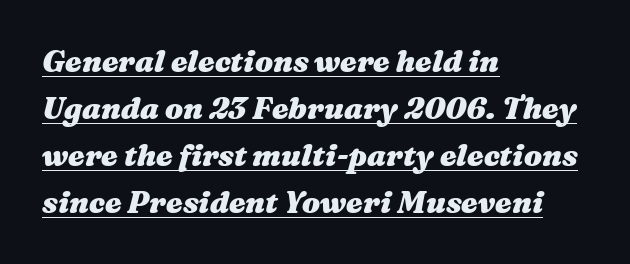
Q: Is the text bold? A: Yes.
Q: Is the text italic (slanted)? A: Yes, it leans right by about 16 degrees.
Q: Is the text underlined? A: Yes.
Q: How is the paragraph aligned? A: Left-aligned.
Q: Is the spacing between letters normal or unusually wide? A: Normal.
Q: Is the spacing between lines tight, normal or loose? A: Normal.
Q: Width (condensed, normal, or wide)? A: Wide.
Q: Stroke contrast? A: Medium.
Q: x-height? A: Medium.
Q: Monospaced? A: No.
